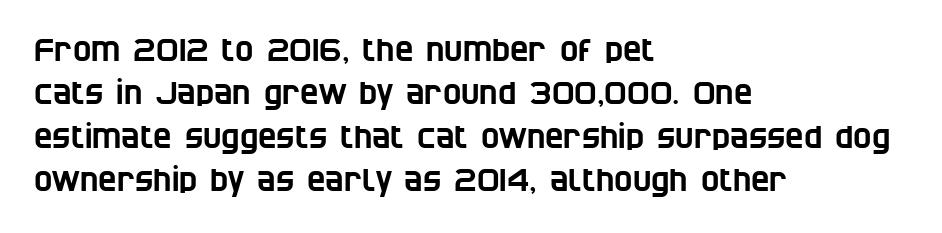
{"serif": "no", "width": "condensed", "stroke_contrast": "low", "x_height": "large", "monospaced": "no", "underline": "no", "align": "left", "line_spacing": "normal", "line_spacing_ratio": 1.4, "letter_spacing": "normal", "letter_spacing_em": 0.0, "glyph_px": 31}
